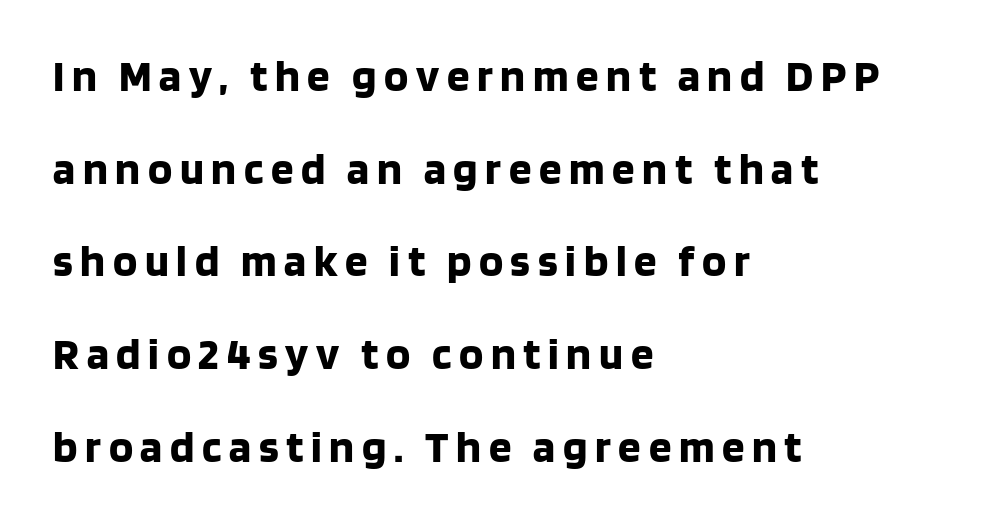
The rendering shows plain stroke endings on the letterforms — a sans-serif design. Heavy, bold letterforms. The rendering uses natural spacing where letterforms have individual widths. These lines are set flush left with a ragged right edge.
